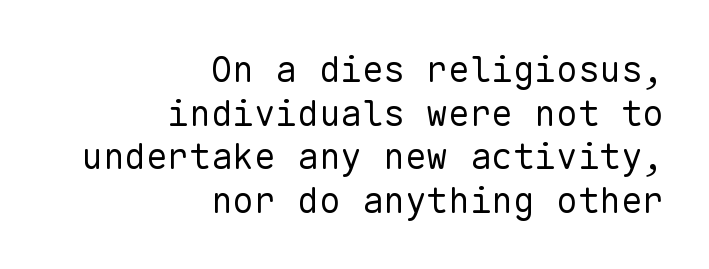
The image shows 36 px regular-weight sans-serif type, upright, monospaced; set right-aligned, line spacing 1.21x, normal letter spacing, not underlined; low stroke contrast and a medium x-height.
